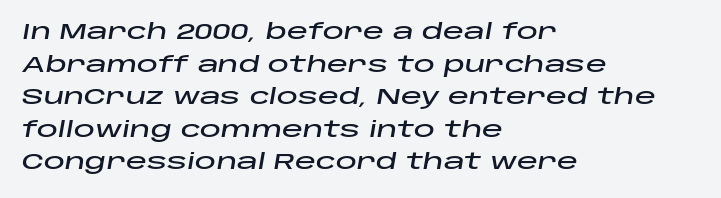
{"italic": "yes", "lean": "right", "slant_degrees": 10, "underline": "no", "align": "left", "line_spacing": "normal", "line_spacing_ratio": 1.55, "letter_spacing": "normal", "letter_spacing_em": 0.0, "glyph_px": 21}
